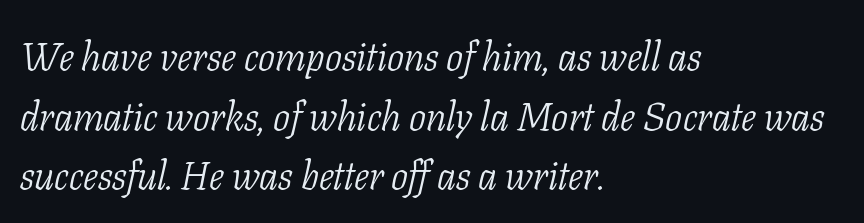
The image shows 40 px light, condensed serif type, italic (leaning right); set left-aligned, normal line spacing (1.49x), normal letter spacing, not underlined; low stroke contrast and a medium x-height.
